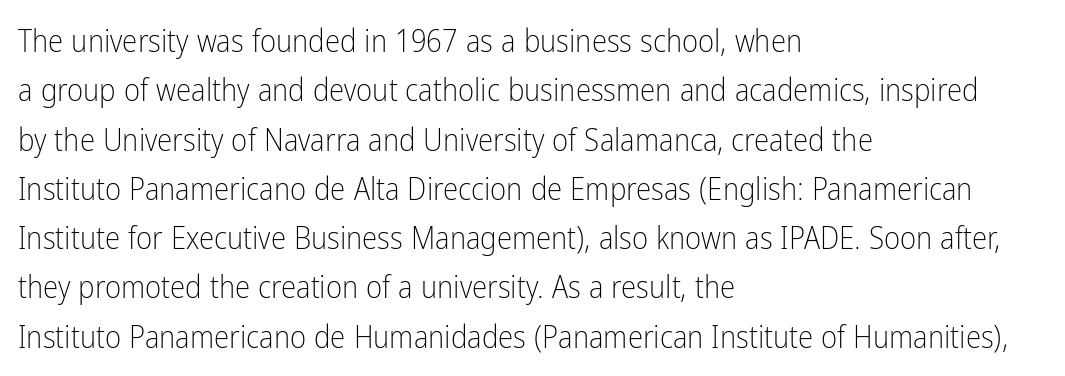
{"serif": "no", "italic": "no", "bold": "no", "weight": "light", "width": "condensed", "stroke_contrast": "low", "x_height": "medium", "monospaced": "no", "underline": "no", "align": "left", "line_spacing": "normal", "line_spacing_ratio": 1.59, "letter_spacing": "normal", "letter_spacing_em": 0.0, "glyph_px": 31}
